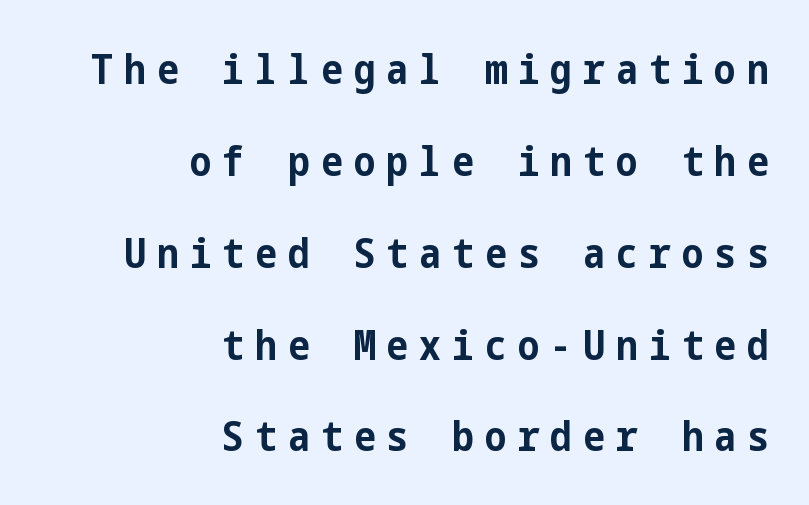
The strip under each line holds only bare page. Posture: straight, roman, zero tilt. The space between consecutive lines is lavish. The face used here has the dense, thick strokes of a bold.
